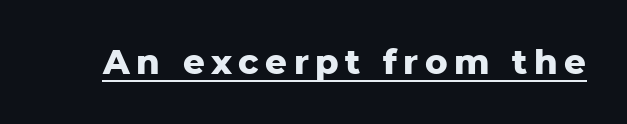
Style check: upright. Looks like someone drew a line under every word here. The passage shown is typed in a proportional face where columns would drift. Are there feet on the stems? There aren't — it's a sans. Summary of weight: heavy, a full bold.
